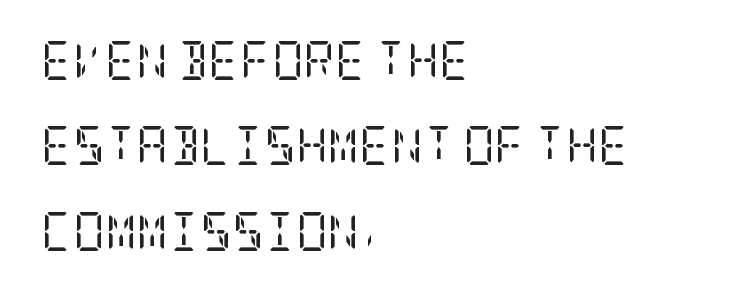
The image shows 39 px regular-weight, condensed serif type, upright; set left-aligned, loose line spacing (2.19x), normal letter spacing, not underlined; low stroke contrast and a large x-height.
